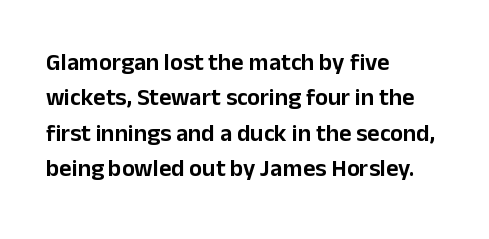
The image shows 24 px text type, upright; set left-aligned, normal line spacing (1.47x), normal letter spacing, not underlined.
